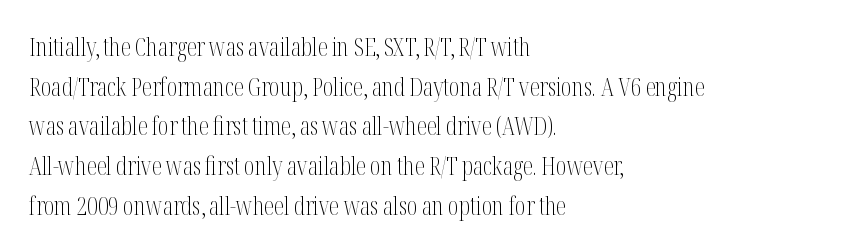
{"italic": "no", "bold": "no", "underline": "no", "align": "left", "line_spacing": "normal", "line_spacing_ratio": 1.59, "letter_spacing": "normal", "letter_spacing_em": 0.0, "glyph_px": 25}
